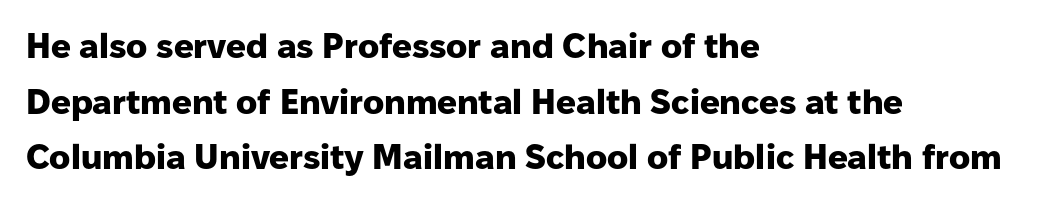
{"serif": "no", "italic": "no", "bold": "yes", "weight": "heavy", "width": "normal", "stroke_contrast": "low", "x_height": "medium", "monospaced": "no", "underline": "no", "align": "left", "line_spacing": "normal", "line_spacing_ratio": 1.59, "letter_spacing": "normal", "letter_spacing_em": 0.0, "glyph_px": 35}
